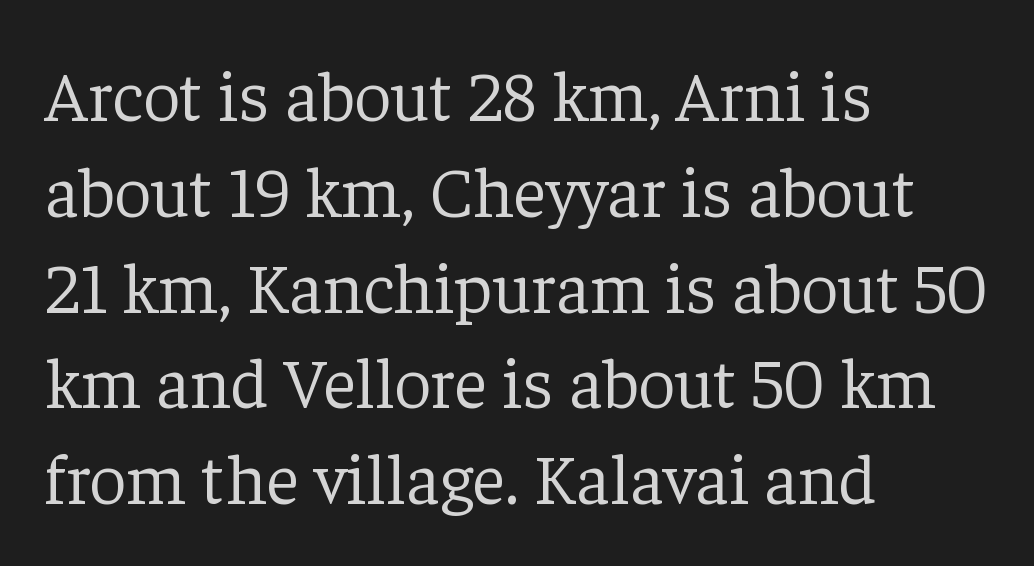
The characters display serif detailing at their extremities. The rendering uses natural spacing where letterforms have individual widths. Look at the tracking — it's just the regular setting, nothing added. Clear beneath every line of the passage.
